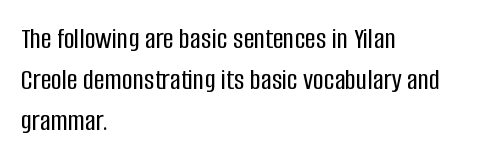
Q: Is the text italic (slanted)? A: No, it is upright.
Q: Is the typeface a serif or a sans-serif typeface? A: Sans-serif.
Q: Is the text underlined? A: No.
Q: How is the paragraph aligned? A: Left-aligned.
Q: Is the spacing between letters normal or unusually wide? A: Normal.
Q: Is the spacing between lines tight, normal or loose? A: Normal.
Q: Width (condensed, normal, or wide)? A: Condensed.
Q: Stroke contrast? A: Low.
Q: x-height? A: Large.
Q: Monospaced? A: No.
